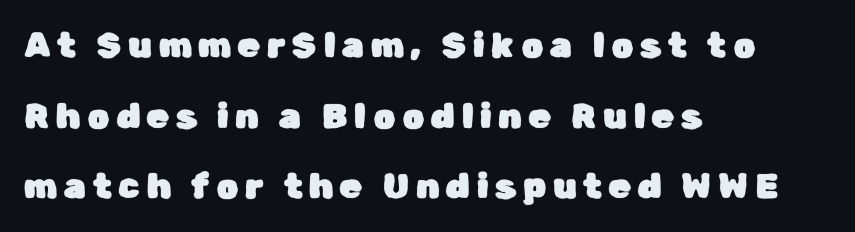
Spacing verdict: proportional, widths tailored to each character. The strip under each line holds only bare page. Look at the bottom of the vertical strokes: they stop flat, with no serifs. Compared with typical paragraphs, the rows here are farther apart. Compared with a centered layout, this one pins lines to the left instead. Ordinary non-slanted type is in use.
